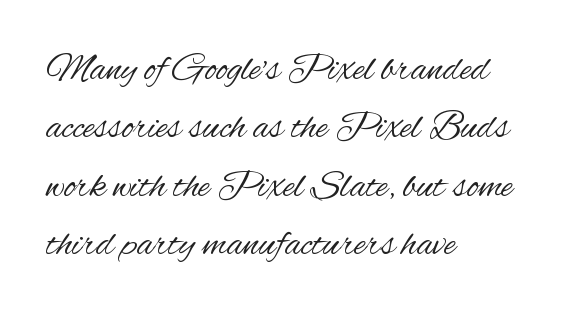
Q: Is the text bold? A: No.
Q: Is the text italic (slanted)? A: Yes.
Q: Is the typeface a serif or a sans-serif typeface? A: Sans-serif.
Q: Is the text underlined? A: No.
Q: How is the paragraph aligned? A: Left-aligned.
Q: Is the spacing between letters normal or unusually wide? A: Normal.
Q: Is the spacing between lines tight, normal or loose? A: Normal.
Q: Width (condensed, normal, or wide)? A: Condensed.
Q: Stroke contrast? A: Medium.
Q: x-height? A: Small.
Q: Monospaced? A: No.
